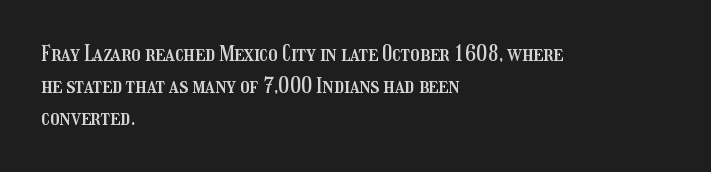
{"italic": "no", "underline": "no", "align": "left", "line_spacing": "normal", "line_spacing_ratio": 1.52, "letter_spacing": "normal", "letter_spacing_em": 0.0, "glyph_px": 21}
